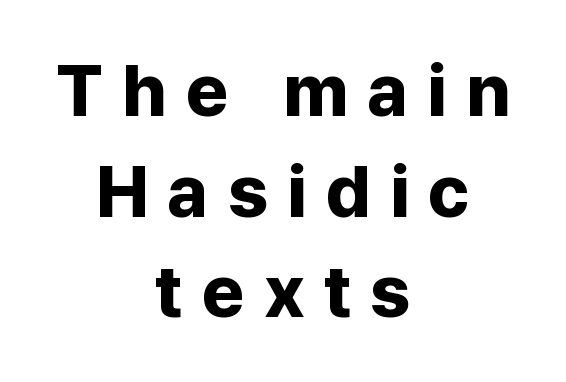
The image shows 73 px bold sans-serif type, upright; set centered, normal line spacing (1.38x), unusually wide letter spacing (+0.26 em), not underlined; low stroke contrast and a medium x-height.
